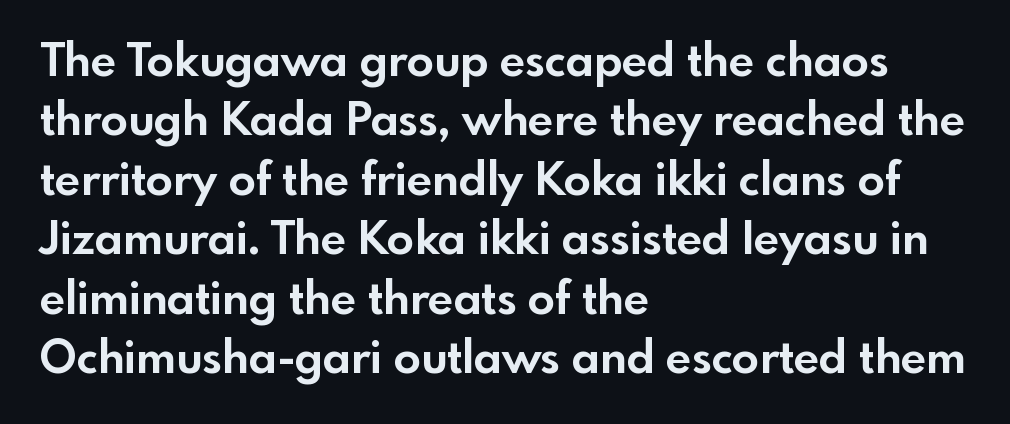
The image shows 45 px bold sans-serif type, upright; set left-aligned, normal line spacing (1.32x), normal letter spacing, not underlined; a small x-height.
